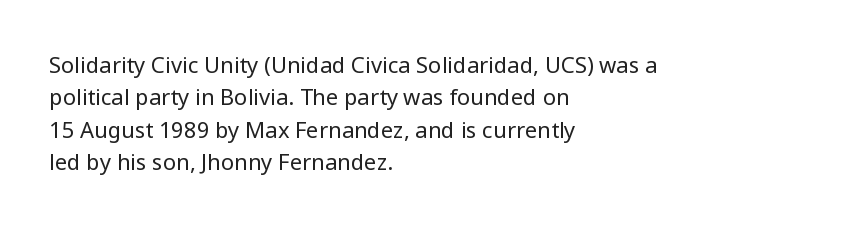
{"italic": "no", "bold": "no", "underline": "no", "align": "left", "line_spacing": "normal", "line_spacing_ratio": 1.47, "letter_spacing": "normal", "letter_spacing_em": 0.0, "glyph_px": 22}
